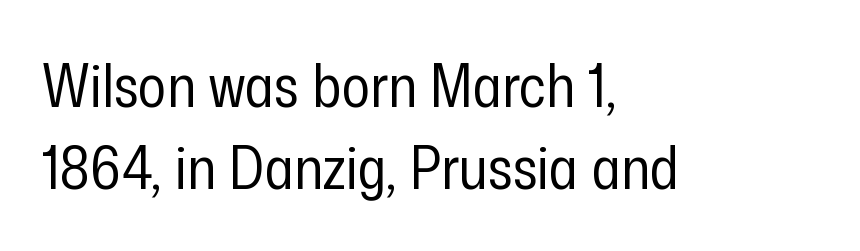
The image shows 59 px regular-weight, condensed sans-serif type, upright; set left-aligned, normal line spacing (1.39x), normal letter spacing, not underlined; low stroke contrast and a medium x-height.
